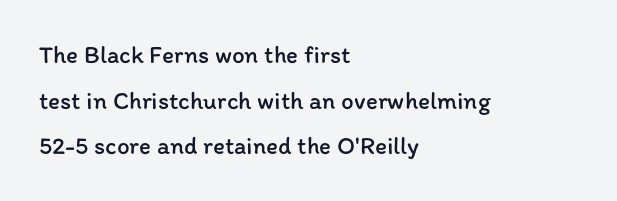
Q: Is the text bold? A: No.
Q: Is the text italic (slanted)? A: No, it is upright.
Q: Is the text underlined? A: No.
Q: How is the paragraph aligned? A: Left-aligned.
Q: Is the spacing between letters normal or unusually wide? A: Normal.
